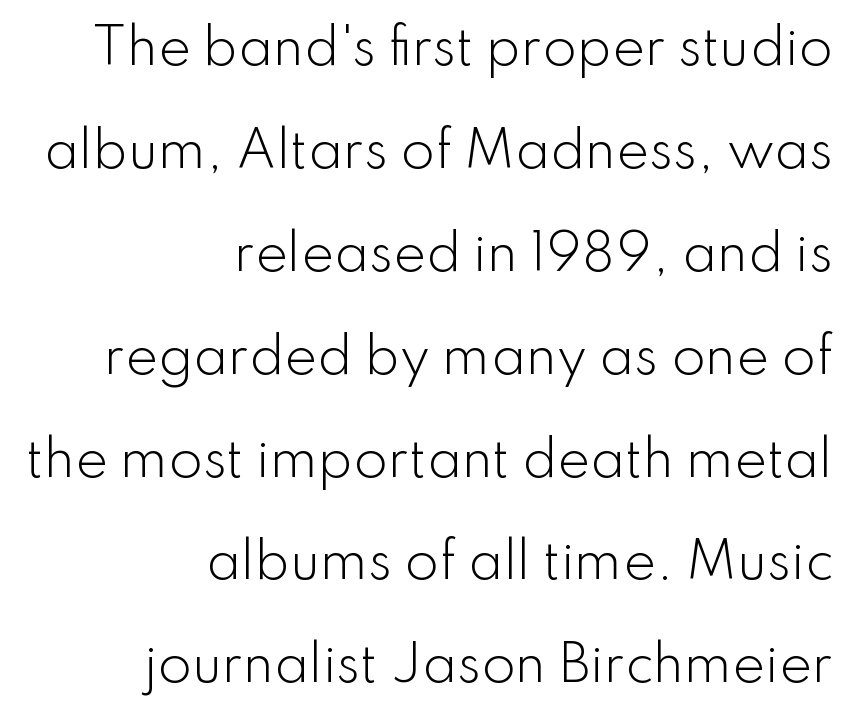
{"serif": "no", "italic": "no", "bold": "no", "weight": "light", "width": "normal", "stroke_contrast": "low", "x_height": "small", "monospaced": "no", "underline": "no", "align": "right", "line_spacing": "loose", "line_spacing_ratio": 2.1, "letter_spacing": "normal", "letter_spacing_em": 0.0, "glyph_px": 49}
